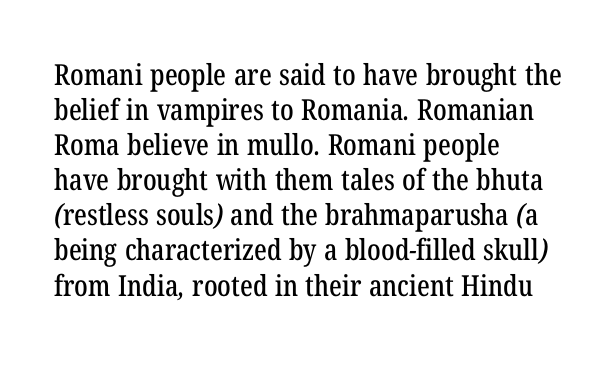
This sample is left-justified, so line endings fall wherever the words run out. In terms of letterform style, serifs are clearly present. Character widths vary here, with narrow letters taking less room than wide ones. Is the letter spacing exaggerated? No — it looks like the ordinary default. Check the space under the baseline: it is left empty.
